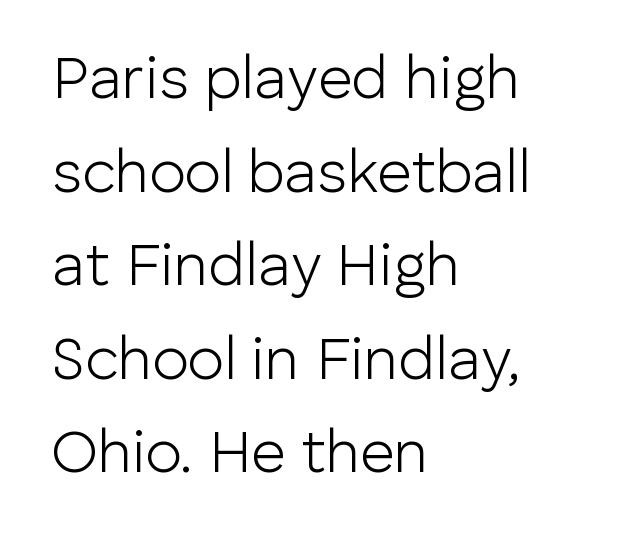
Descender tails drop into unmarked territory. Glyph-to-glyph distance matches everyday printed text. It's the straight-up-and-down kind of type. Line starts are locked; line ends wander. Line spacing here is normal. The type family on display is of the sans-serif kind.
